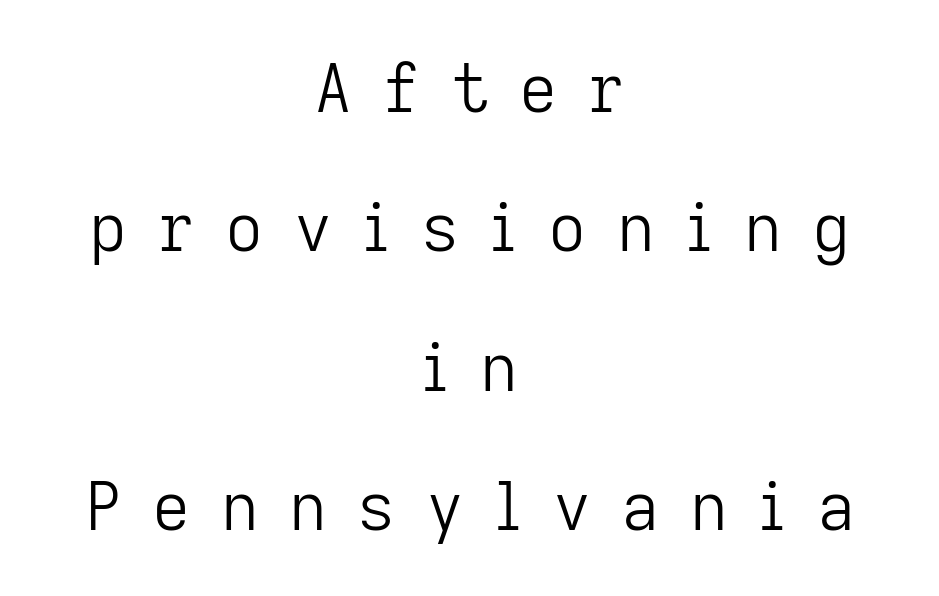
The image shows 66 px light sans-serif type, upright; set centered, loose line spacing (2.11x), unusually wide letter spacing (+0.46 em), not underlined; low stroke contrast and a medium x-height.
